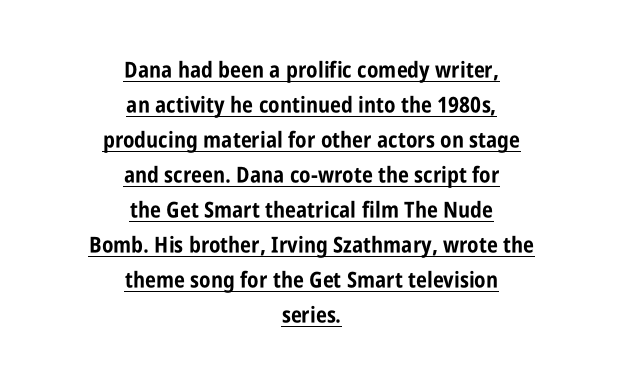
The image shows 22 px bold type, upright; set centered, normal line spacing (1.59x), normal letter spacing, underlined.
